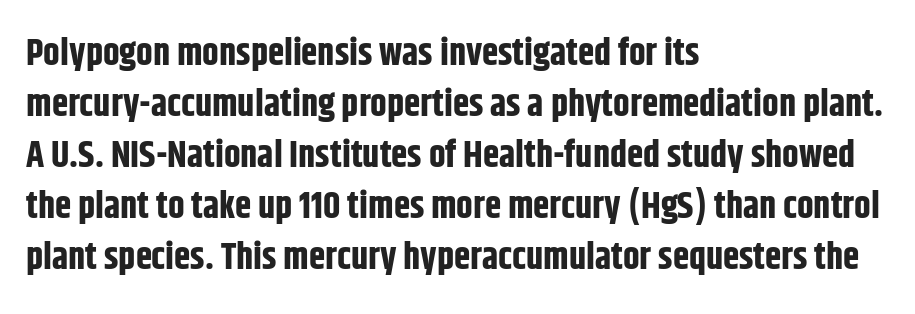
The letters advance in unequal steps, a hallmark of proportional type. Does extra space separate the letters? No, they use regular spacing. Every stem runs plumb, perpendicular to the baseline. Bold? Absolutely — the strokes are thick and heavy. The paragraph shown leans on its left margin.
